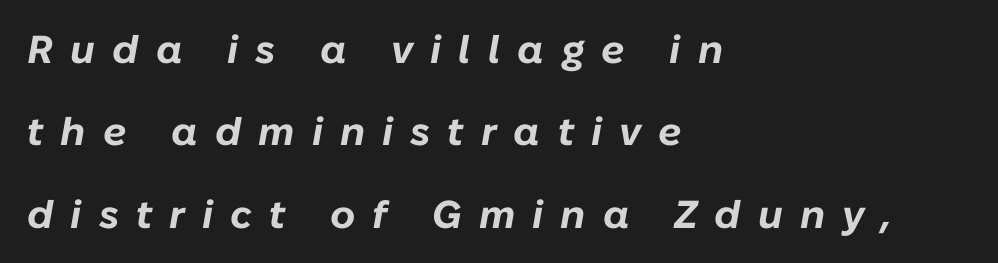
{"italic": "yes", "lean": "right", "slant_degrees": 10, "bold": "yes", "weight": "bold", "width": "normal", "stroke_contrast": "low", "x_height": "medium", "monospaced": "no", "underline": "no", "align": "left", "line_spacing": "loose", "line_spacing_ratio": 2.11, "letter_spacing": "wide", "letter_spacing_em": 0.44, "glyph_px": 39}
